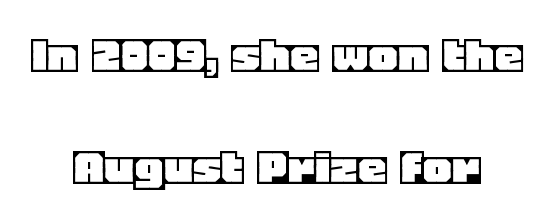
The image shows 56 px text type, upright; set centered, loose line spacing (2.0x), normal letter spacing, not underlined; a large x-height.
